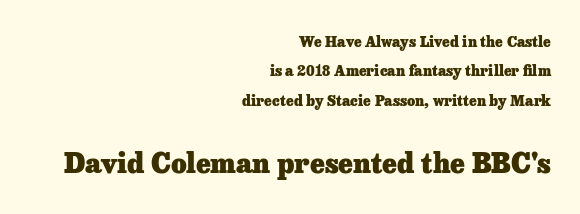
The image shows 27 px bold type, upright; set right-aligned, loose line spacing (2.1x), normal letter spacing, not underlined; the second (bottom) block is 1.93x larger.
